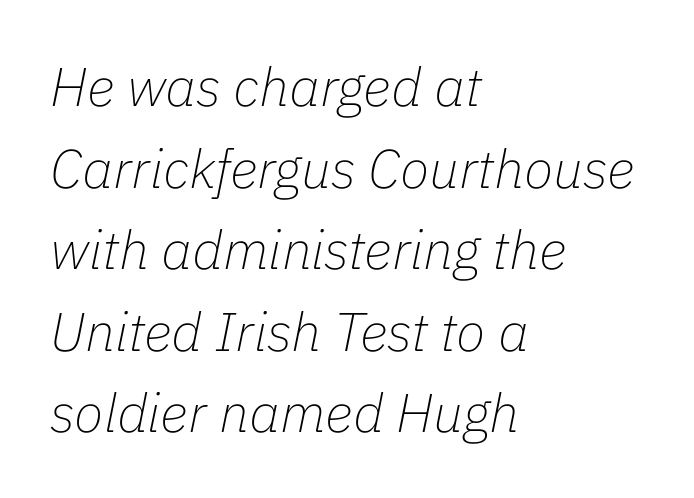
Q: Is the text bold? A: No.
Q: Is the text italic (slanted)? A: Yes, it leans right by about 11 degrees.
Q: Is the text underlined? A: No.
Q: How is the paragraph aligned? A: Left-aligned.
Q: Is the spacing between letters normal or unusually wide? A: Normal.
Q: Is the spacing between lines tight, normal or loose? A: Normal.
Q: Width (condensed, normal, or wide)? A: Normal.
Q: Stroke contrast? A: Low.
Q: x-height? A: Medium.
Q: Monospaced? A: No.
